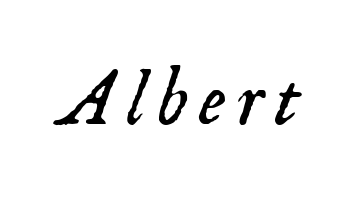
Proportional: the letters do not fall into vertical columns. The cut favours lightness, reaching ordinary text weight at its darkest. Each letter's strokes conclude with small projecting serifs. When letters slant like this, we call the style italic.
